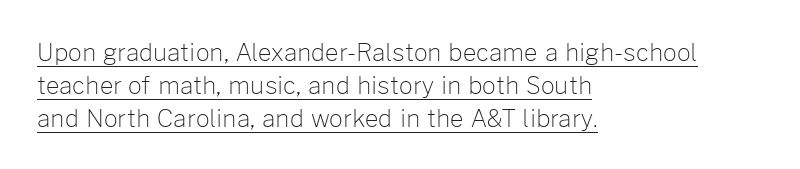
The image shows 24 px text type, upright; set left-aligned, normal line spacing (1.37x), normal letter spacing, underlined.
